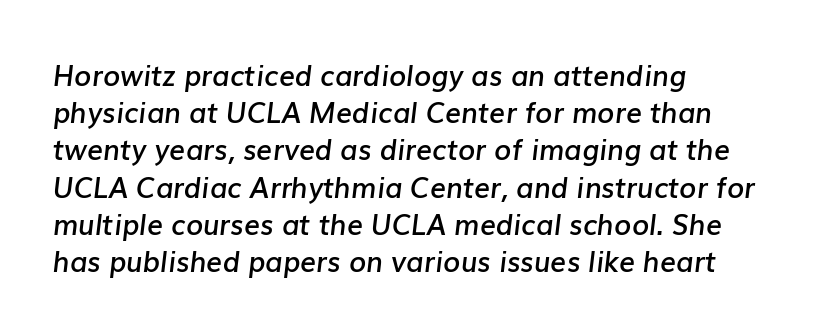
{"italic": "yes", "lean": "right", "slant_degrees": 7, "bold": "semi", "weight": "semibold", "width": "normal", "stroke_contrast": "low", "x_height": "medium", "monospaced": "no", "underline": "no", "align": "left", "line_spacing": "normal", "line_spacing_ratio": 1.33, "letter_spacing": "normal", "letter_spacing_em": 0.0, "glyph_px": 28}
